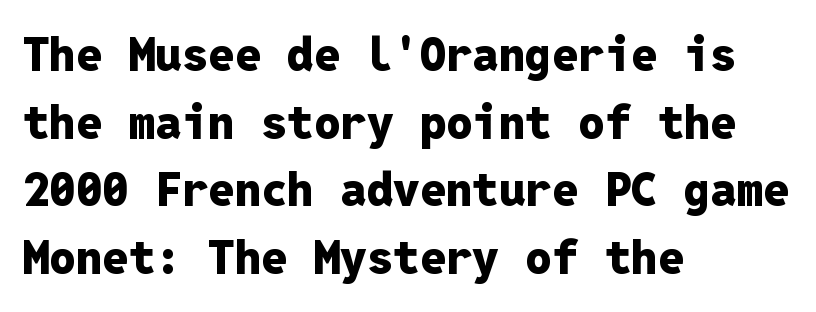
The image shows 47 px heavy sans-serif type, upright, monospaced; set left-aligned, normal line spacing (1.44x), normal letter spacing, not underlined; low stroke contrast and a medium x-height.
